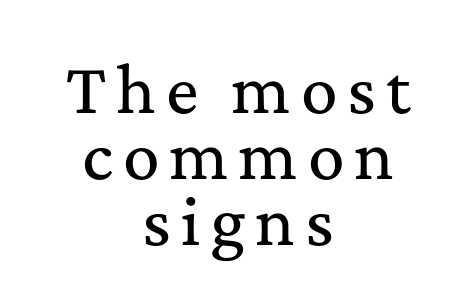
{"serif": "yes", "italic": "no", "width": "normal", "stroke_contrast": "medium", "x_height": "medium", "monospaced": "no", "underline": "no", "align": "center", "line_spacing": "tight", "line_spacing_ratio": 1.08, "glyph_px": 61}
